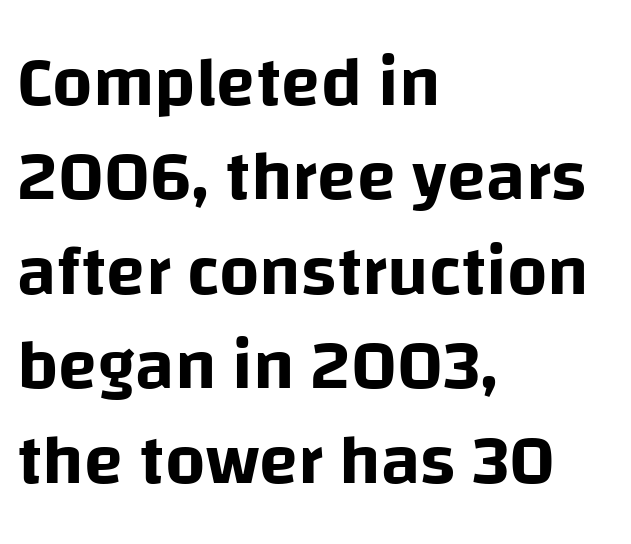
{"serif": "no", "italic": "no", "width": "normal", "stroke_contrast": "low", "x_height": "large", "monospaced": "no", "underline": "no", "align": "left", "line_spacing": "normal", "line_spacing_ratio": 1.33, "letter_spacing": "normal", "letter_spacing_em": 0.0, "glyph_px": 71}
